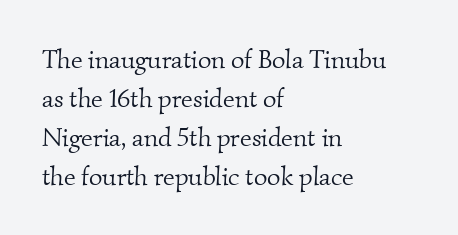
{"bold": "no", "underline": "no", "align": "left", "line_spacing": "normal", "line_spacing_ratio": 1.5, "letter_spacing": "normal", "letter_spacing_em": 0.0, "glyph_px": 26}
